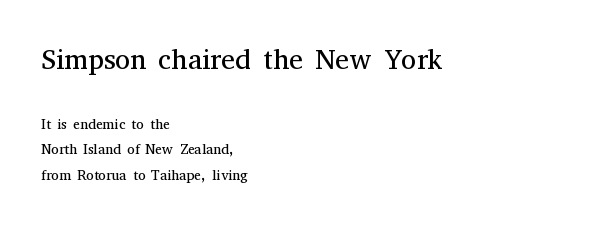
{"serif": "yes", "italic": "no", "bold": "no", "weight": "regular", "width": "normal", "stroke_contrast": "medium", "x_height": "medium", "monospaced": "no", "underline": "no", "align": "left", "line_spacing_ratio": 1.83, "letter_spacing": "normal", "letter_spacing_em": 0.0, "larger_block": "first", "size_ratio": 2.0, "glyph_px": 28}
